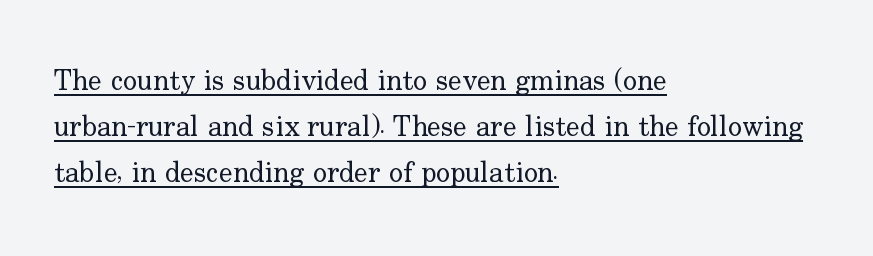
Successive baselines arrive at the customary interval. What decoration does the sample have? An underline. The axis of the letterforms is exactly vertical. The face used here is proportionally spaced, like ordinary book or web type. The passage shown has conventional tracking throughout.
